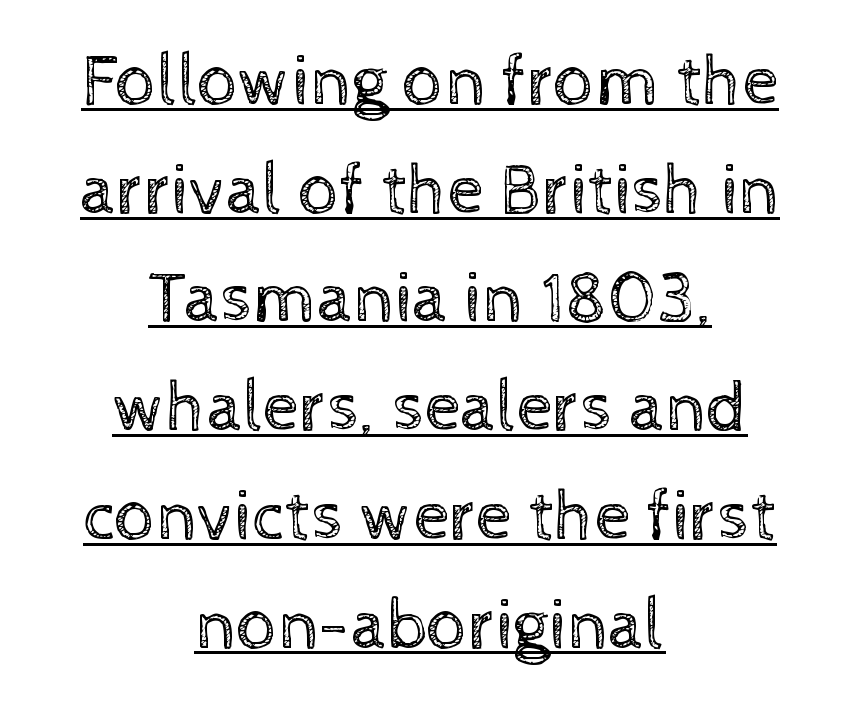
Notice how descenders clear the ascenders below comfortably — that's standard leading. Does a line run under the words? Yes, clearly. The letters advance in unequal steps, a hallmark of proportional type. What stands out about the letter spacing? Nothing — it is the standard amount. Characters remain perfectly vertical along every line.
